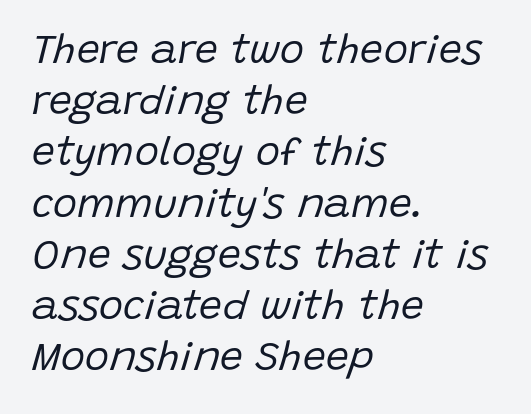
The image shows 41 px regular-weight type, italic (leaning right); set left-aligned, normal line spacing (1.25x), normal letter spacing, not underlined; low stroke contrast and a large x-height.
